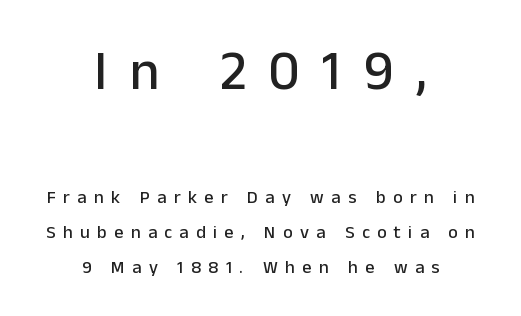
Q: Is the text italic (slanted)? A: No, it is upright.
Q: Is the typeface a serif or a sans-serif typeface? A: Sans-serif.
Q: Is the text underlined? A: No.
Q: How is the paragraph aligned? A: Centered.
Q: Is the spacing between letters normal or unusually wide? A: Unusually wide.
Q: Is the spacing between lines tight, normal or loose? A: Loose.
Q: Which block of text is set in a larger size, the first (top) or the second (bottom)? A: The first (top) one.
Q: Width (condensed, normal, or wide)? A: Normal.
Q: Stroke contrast? A: Low.
Q: x-height? A: Medium.
Q: Monospaced? A: No.
